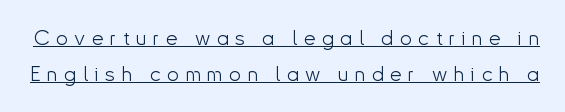
The image shows 21 px text type, upright; set normal line spacing (1.7x), unusually wide letter spacing (+0.31 em), underlined.
